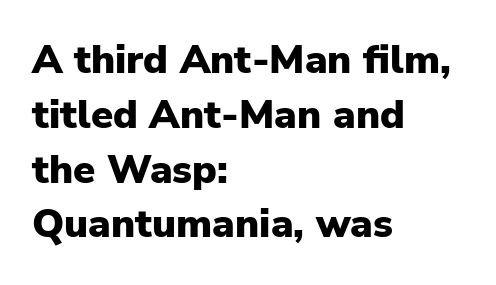
The image shows 40 px heavy sans-serif type, upright; set left-aligned, normal line spacing (1.37x), normal letter spacing, not underlined; low stroke contrast and a medium x-height.
